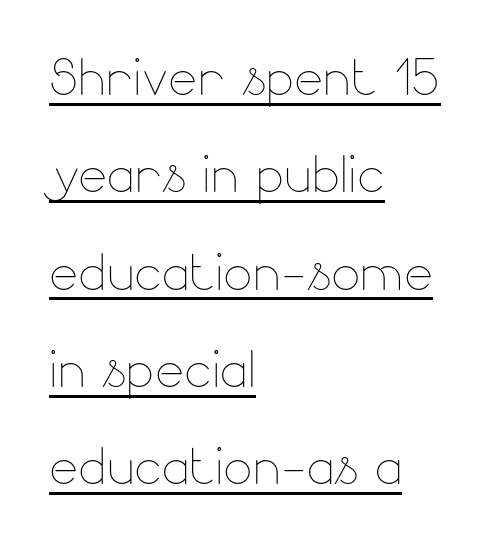
Q: Is the text bold? A: No.
Q: Is the text italic (slanted)? A: No, it is upright.
Q: Is the text underlined? A: Yes.
Q: How is the paragraph aligned? A: Left-aligned.
Q: Is the spacing between letters normal or unusually wide? A: Normal.
Q: Is the spacing between lines tight, normal or loose? A: Normal.
Q: Width (condensed, normal, or wide)? A: Normal.
Q: Stroke contrast? A: Low.
Q: x-height? A: Small.
Q: Monospaced? A: No.
